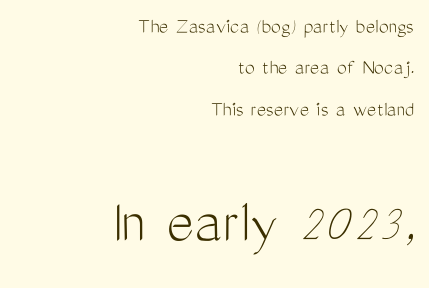
Teacher's note: observe the even right margin — that is flush-right alignment. This is not heavy type; no bold has been used. Which of the two is more prominent by size? The second, at the bottom. Tall strokes in this sample are plumb rather than angled.
